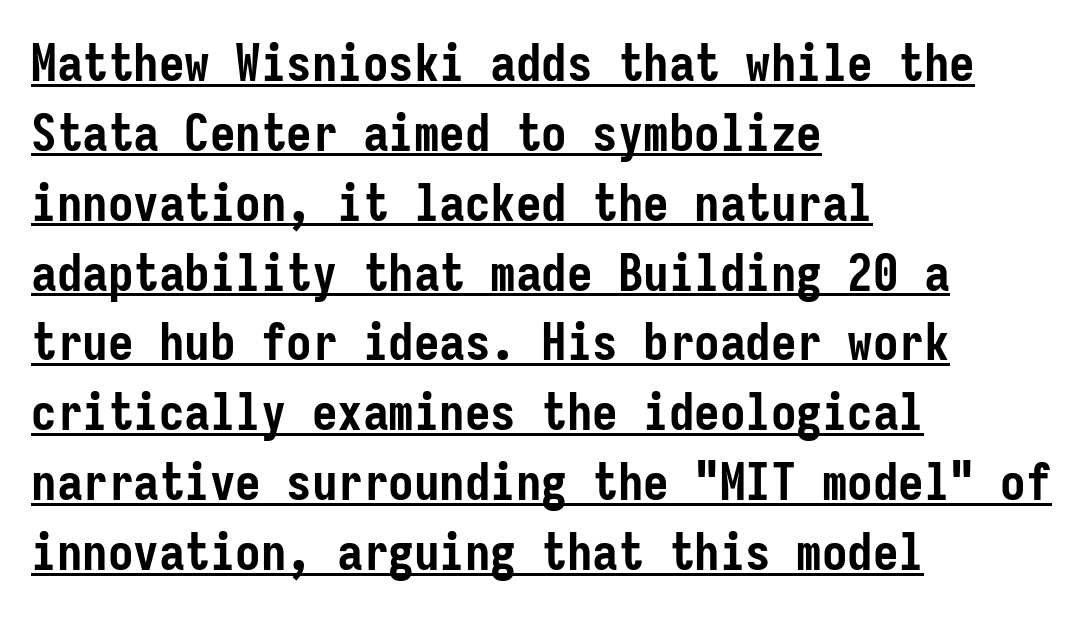
The image shows 51 px semibold, condensed sans-serif type, upright, monospaced; set left-aligned, normal line spacing (1.37x), normal letter spacing, underlined; low stroke contrast and a medium x-height.
